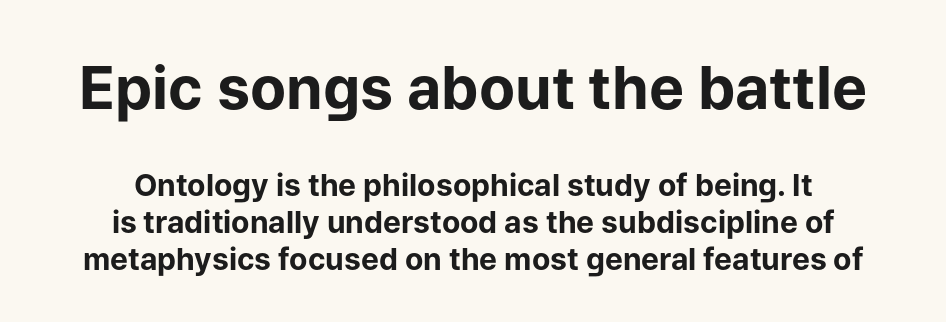
The image shows 59 px bold sans-serif type, upright; set centered, line spacing 1.23x, normal letter spacing, not underlined; the first (top) block is 1.97x larger; low stroke contrast and a medium x-height.
